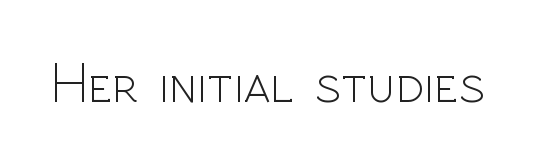
The image shows 57 px light sans-serif type, upright; set normal letter spacing, not underlined; a medium x-height.
